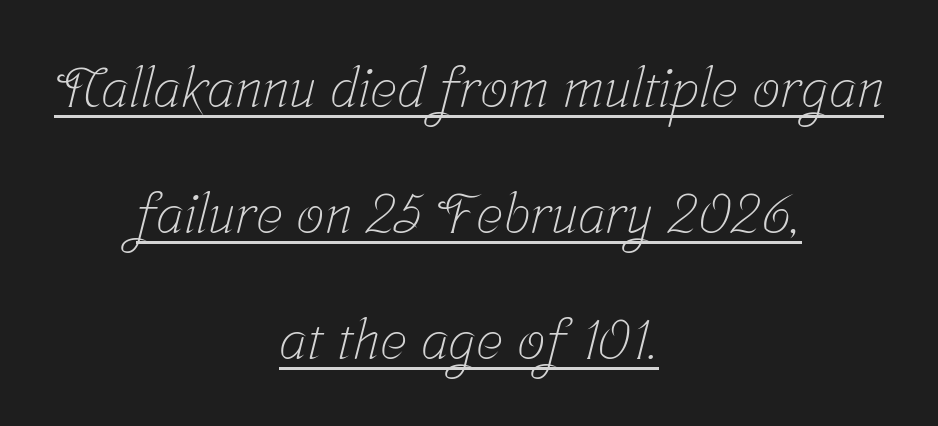
Q: Is the text bold? A: No.
Q: Is the typeface a serif or a sans-serif typeface? A: Serif.
Q: Is the text underlined? A: Yes.
Q: How is the paragraph aligned? A: Centered.
Q: Is the spacing between letters normal or unusually wide? A: Normal.
Q: Is the spacing between lines tight, normal or loose? A: Loose.
Q: Width (condensed, normal, or wide)? A: Condensed.
Q: Stroke contrast? A: Low.
Q: x-height? A: Medium.
Q: Monospaced? A: No.
